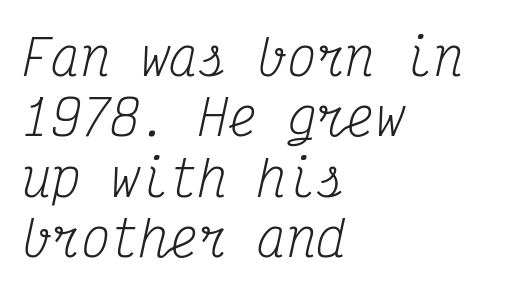
The image shows 49 px regular-weight, condensed serif type, italic (leaning right), monospaced; set left-aligned, line spacing 1.23x, normal letter spacing, not underlined; medium stroke contrast and a medium x-height.
